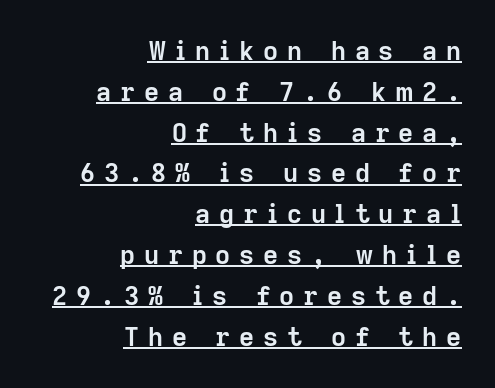
The image shows 26 px bold type, upright; set right-aligned, normal line spacing (1.57x), unusually wide letter spacing (+0.34 em), underlined.
